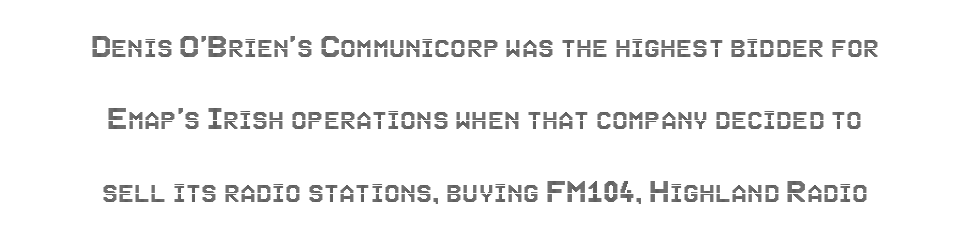
{"italic": "no", "width": "condensed", "x_height": "large", "monospaced": "no", "underline": "no", "align": "center", "line_spacing": "loose", "line_spacing_ratio": 2.01, "letter_spacing": "normal", "letter_spacing_em": 0.0, "glyph_px": 36}
